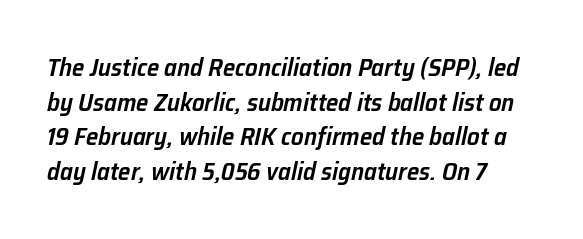
Q: Is the text bold? A: Semi-bold.
Q: Is the text italic (slanted)? A: Yes, it leans right by about 12 degrees.
Q: Is the text underlined? A: No.
Q: How is the paragraph aligned? A: Left-aligned.
Q: Is the spacing between letters normal or unusually wide? A: Normal.
Q: Is the spacing between lines tight, normal or loose? A: Normal.
